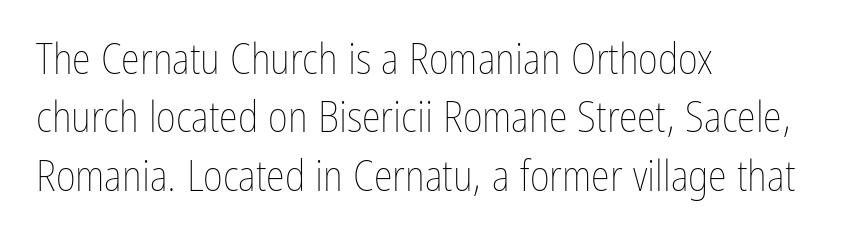
The image shows 43 px thin, condensed type, upright; set left-aligned, normal line spacing (1.36x), normal letter spacing, not underlined; low stroke contrast and a medium x-height.
